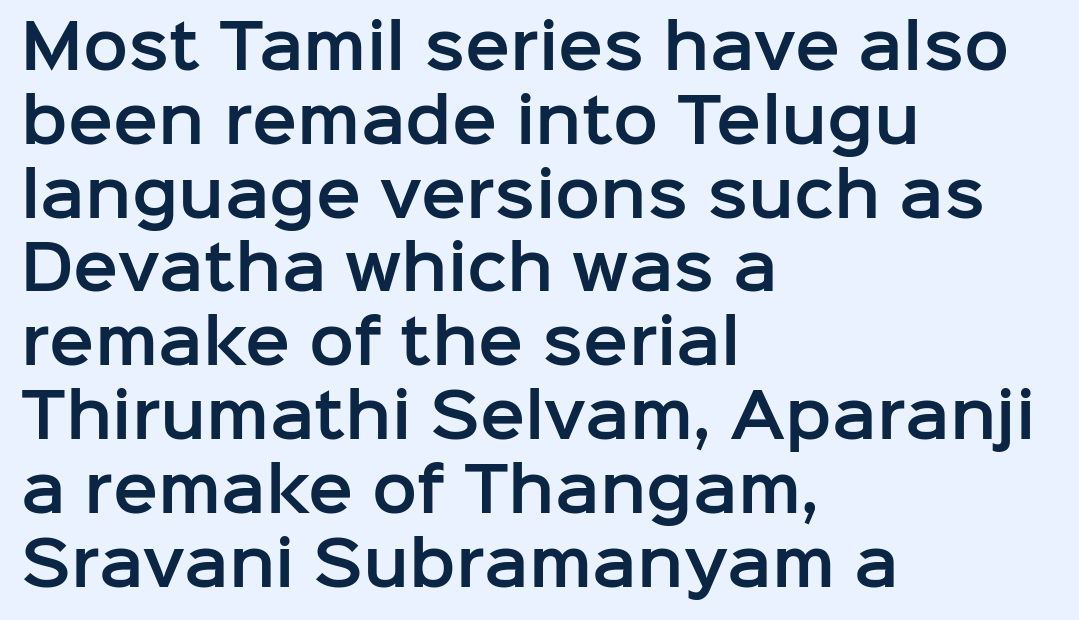
Bare-footed words on every line. Short note: letters normally spaced. The passage shown is typed in a proportional face where columns would drift. One-word summary of the alignment: left.
